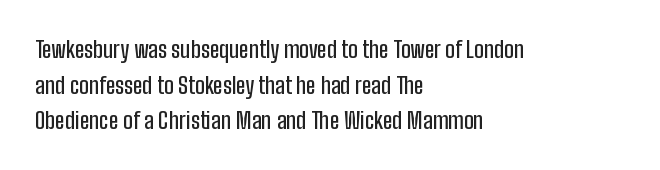
Every row of glyphs begins at an identical x-position on the left. The passage shown has conventional tracking throughout. A typesetter would mark this as roman, not italic. Letters rest on an invisible, unmarked baseline. In terms of leading, this rendering sits right in the middle.
